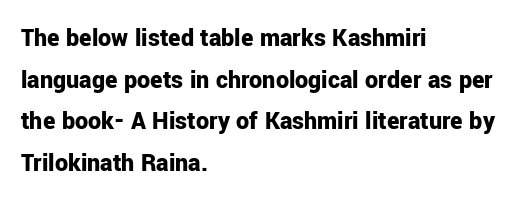
When letters stand straight like this, we call the style roman or upright. Successive baselines arrive at the customary interval. This rendering uses left alignment, leaving the right contour irregular. Notice how thick the strokes are: this is what a full bold looks like.
